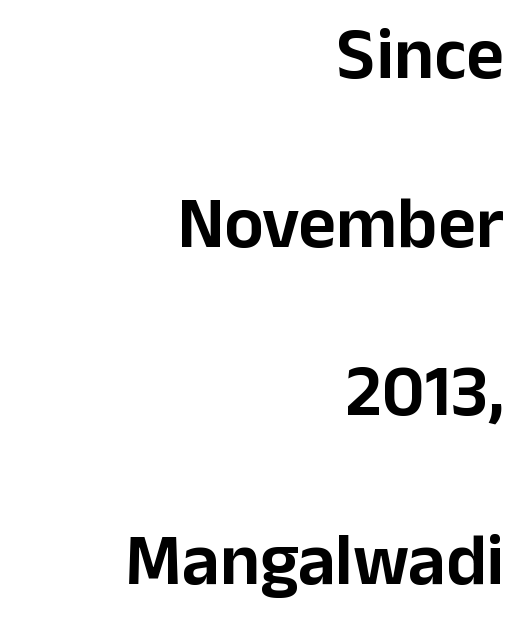
Q: Is the text italic (slanted)? A: No, it is upright.
Q: Is the typeface a serif or a sans-serif typeface? A: Sans-serif.
Q: Is the text underlined? A: No.
Q: How is the paragraph aligned? A: Right-aligned.
Q: Is the spacing between letters normal or unusually wide? A: Normal.
Q: Is the spacing between lines tight, normal or loose? A: Loose.
Q: Width (condensed, normal, or wide)? A: Normal.
Q: Stroke contrast? A: Low.
Q: x-height? A: Medium.
Q: Monospaced? A: No.
